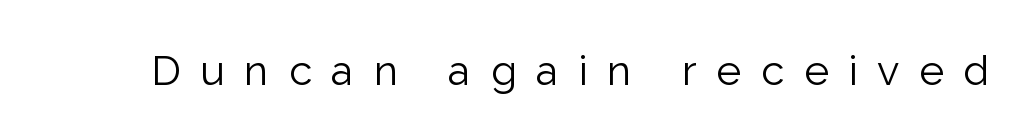
The image shows 42 px light sans-serif type, upright; set unusually wide letter spacing (+0.47 em), not underlined; low stroke contrast and a medium x-height.
